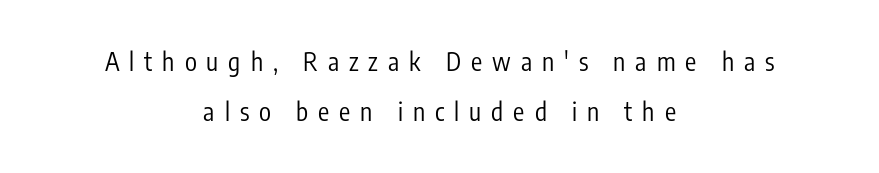
The axis of the letterforms is exactly vertical. Only glyphs here, with clear space below each row. Casual observation: everything's sitting right in the middle. What's the leading like? Stretched, with rows far apart.
